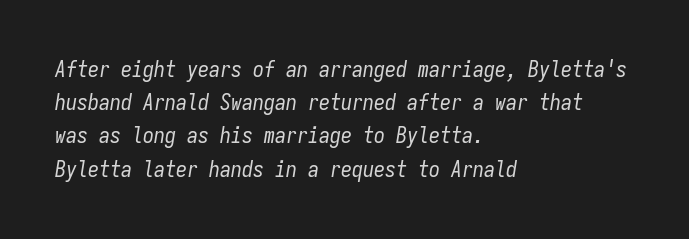
Q: Is the text bold? A: No.
Q: Is the text italic (slanted)? A: Yes, it leans right by about 9 degrees.
Q: Is the text underlined? A: No.
Q: How is the paragraph aligned? A: Left-aligned.
Q: Is the spacing between letters normal or unusually wide? A: Normal.
Q: Is the spacing between lines tight, normal or loose? A: Normal.
